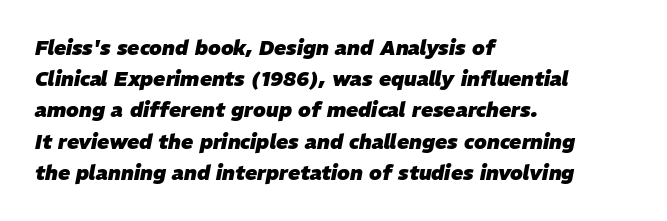
This is heavy type, rendered in bold. The glyphs look as if they've been sheared to an angle. In CSS terms this would be text-align: left. Plain, unruled lines of type. The line texture is even and compact thanks to regular tracking.
